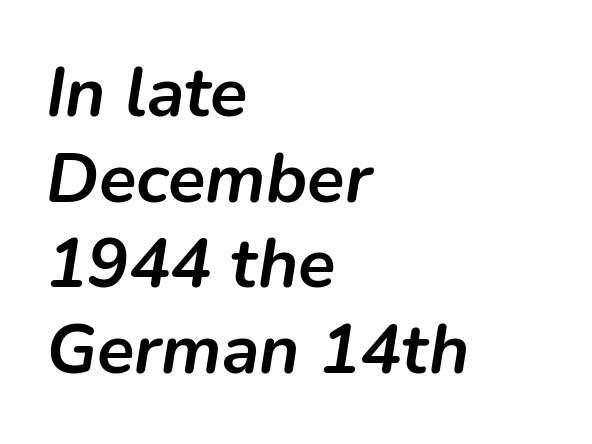
Is the letter spacing exaggerated? No — it looks like the ordinary default. Pretty heavy lettering here — definitely bold. The glyphs look as if they've been sheared to an angle. The paragraph has a hard left edge and a soft right edge. Is this a fixed-width face? No — the glyphs have proportional, varying widths. Type without underlining.
